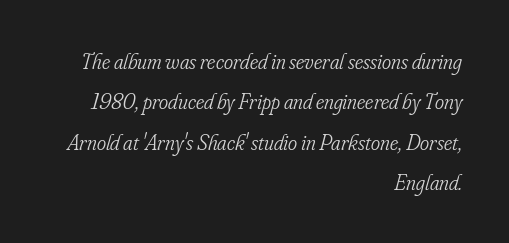
Each word holds together tightly as a unit, with standard inter-letter gaps. Clear beneath every line of the passage. Right-aligned paragraph, ragged on the left. A light-to-regular cut is what we see here.
